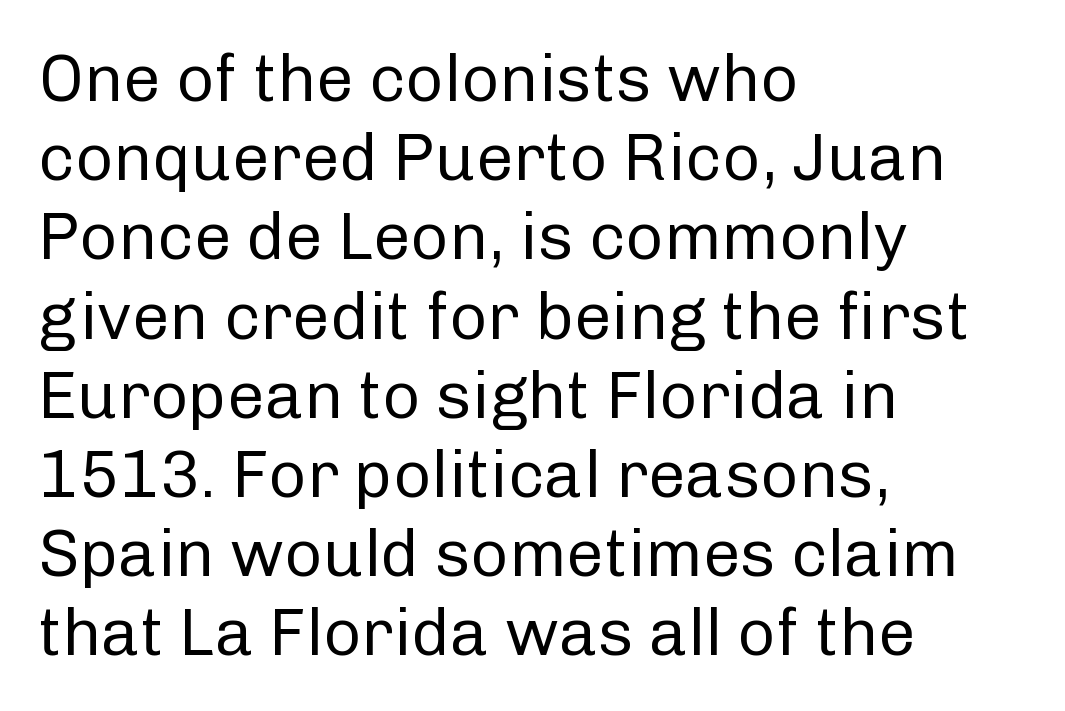
The image shows 66 px regular-weight sans-serif type, upright; set left-aligned, line spacing 1.2x, normal letter spacing, not underlined; low stroke contrast and a medium x-height.
